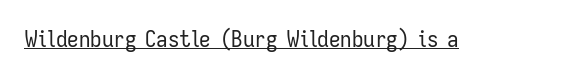
The image shows 23 px text type, upright; set normal letter spacing, underlined.
